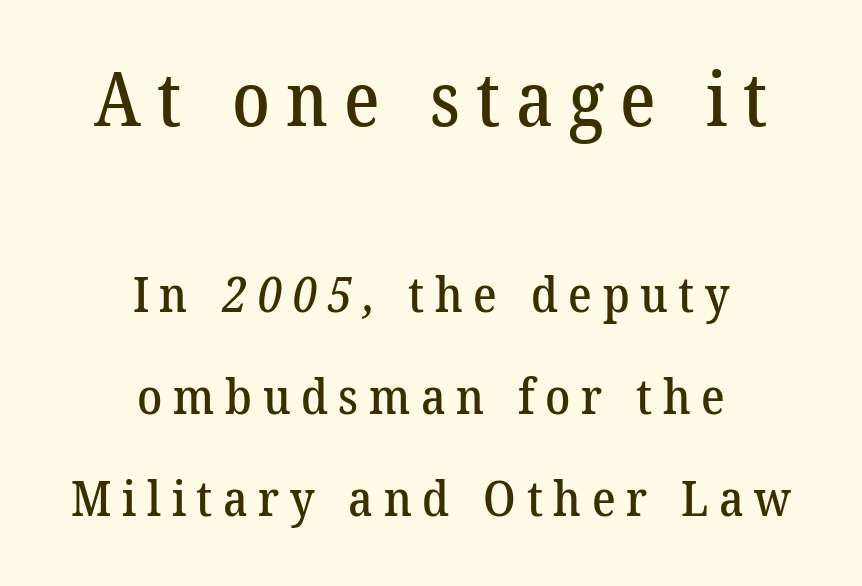
Do the characters align in a grid? No, the font is proportional. The passage shown begins with its larger block and ends with its smaller one. In terms of letterspacing, this is a distinctly airy, spread setting. Leading is clearly above the norm, producing a sparse column. Horizontally, the lines are justified to the midpoint only.
